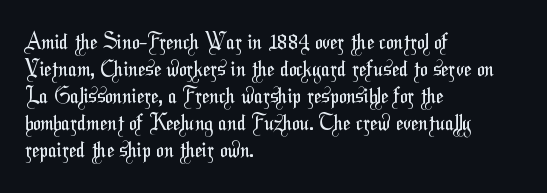
The paragraph shown leans on its left margin. Nothing heavy about these letters — not bold at all. Beneath every word, the page is bare. The letters sit at their default tracking, neither squeezed nor spread. Leading: standard.
